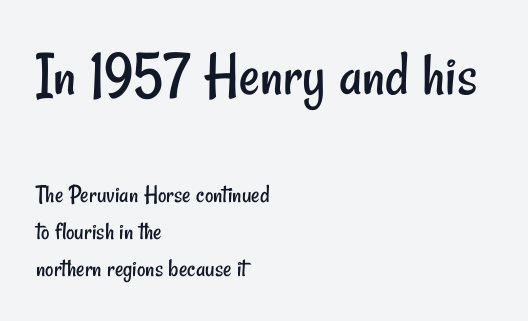
You could not count columns in this text — the font is proportionally spaced. These lines keep a tight, regular rhythm from letter to letter. Font category for this specimen: sans-serif. The block sitting higher on the canvas is the one with enlarged characters. Weight: not bold — regular or lighter. The rendering uses a moderate line-height, typical for paragraphs.
